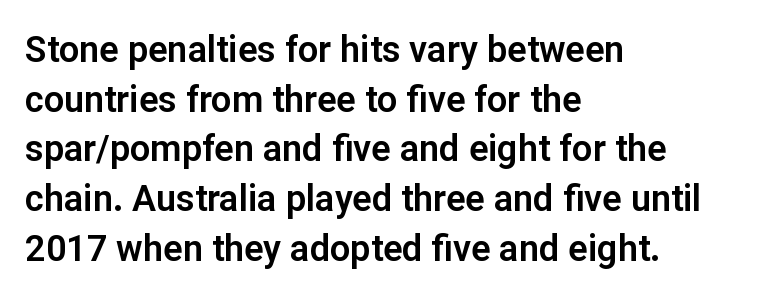
The image shows 36 px sans-serif type, upright; set left-aligned, normal line spacing (1.38x), normal letter spacing, not underlined; low stroke contrast and a medium x-height.
